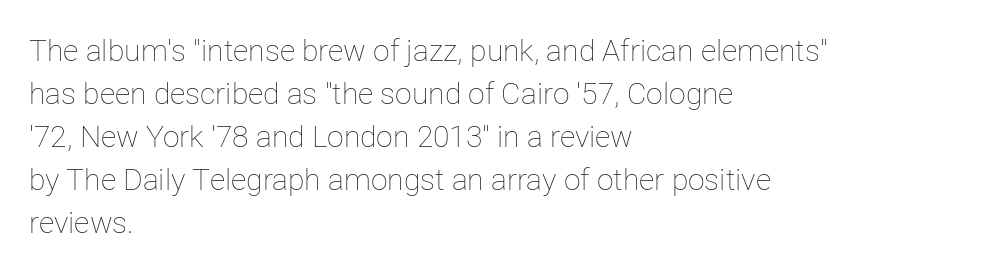
{"italic": "no", "bold": "no", "weight": "thin", "width": "normal", "stroke_contrast": "low", "x_height": "medium", "monospaced": "no", "underline": "no", "align": "left", "line_spacing": "normal", "line_spacing_ratio": 1.43, "letter_spacing": "normal", "letter_spacing_em": 0.0, "glyph_px": 30}
